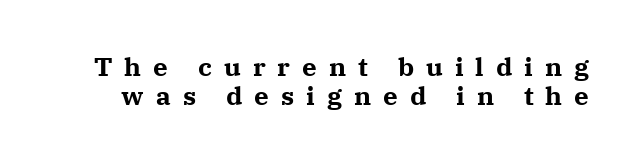
The image shows 26 px bold type, upright; set tight line spacing (1.1x), unusually wide letter spacing (+0.46 em), not underlined.
